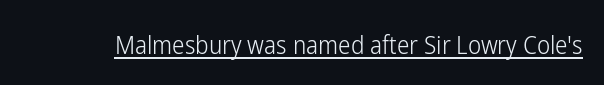
The image shows 25 px text type, upright; set normal letter spacing, underlined.
